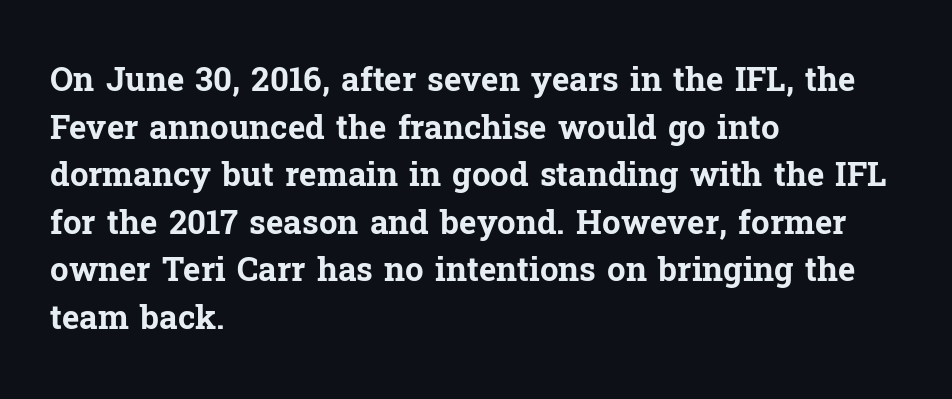
The image shows 33 px bold serif type, upright; set left-aligned, normal line spacing (1.44x), normal letter spacing, not underlined; low stroke contrast and a medium x-height.
